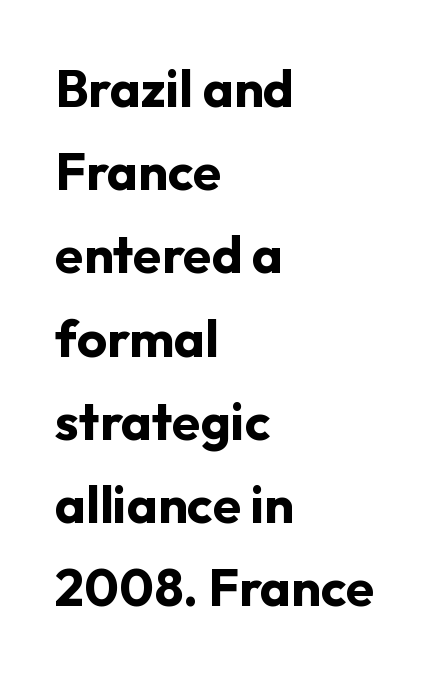
Q: Is the text bold? A: Yes.
Q: Is the text italic (slanted)? A: No, it is upright.
Q: Is the typeface a serif or a sans-serif typeface? A: Sans-serif.
Q: Is the text underlined? A: No.
Q: How is the paragraph aligned? A: Left-aligned.
Q: Is the spacing between letters normal or unusually wide? A: Normal.
Q: Is the spacing between lines tight, normal or loose? A: Normal.
Q: Width (condensed, normal, or wide)? A: Normal.
Q: Stroke contrast? A: Low.
Q: x-height? A: Medium.
Q: Monospaced? A: No.
